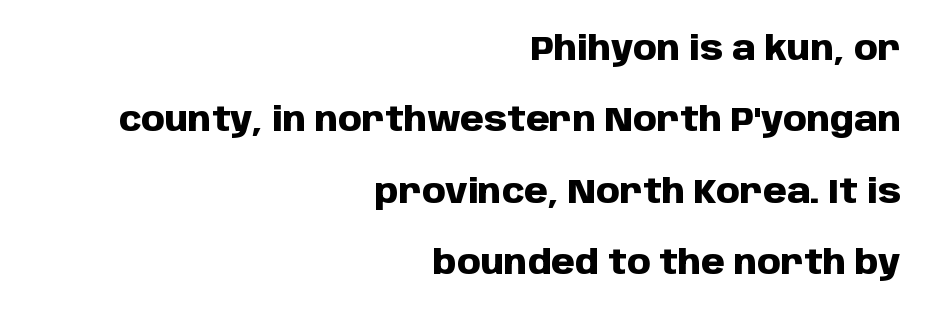
A flush-right, rag-left setting is used for this passage. Plain, unruled lines of type. The axis of the letterforms is exactly vertical. Unlike a traditional serif, this face leaves its strokes unadorned. This sample uses plain, unmodified letter spacing. Emphasis by weight is at full strength: bold.
